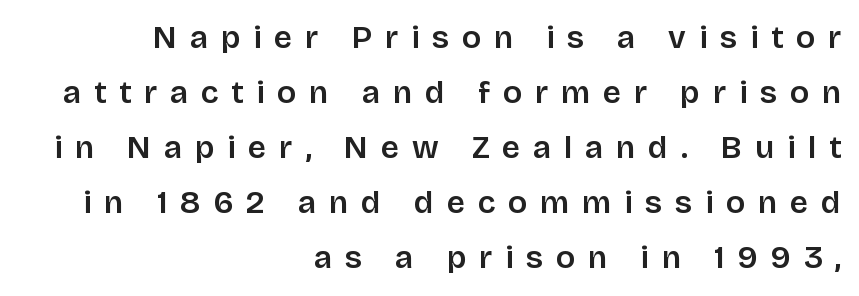
Q: Is the text bold? A: Semi-bold.
Q: Is the text italic (slanted)? A: No, it is upright.
Q: Is the typeface a serif or a sans-serif typeface? A: Sans-serif.
Q: Is the text underlined? A: No.
Q: How is the paragraph aligned? A: Right-aligned.
Q: Is the spacing between letters normal or unusually wide? A: Unusually wide.
Q: Width (condensed, normal, or wide)? A: Normal.
Q: Stroke contrast? A: Low.
Q: x-height? A: Large.
Q: Monospaced? A: No.
